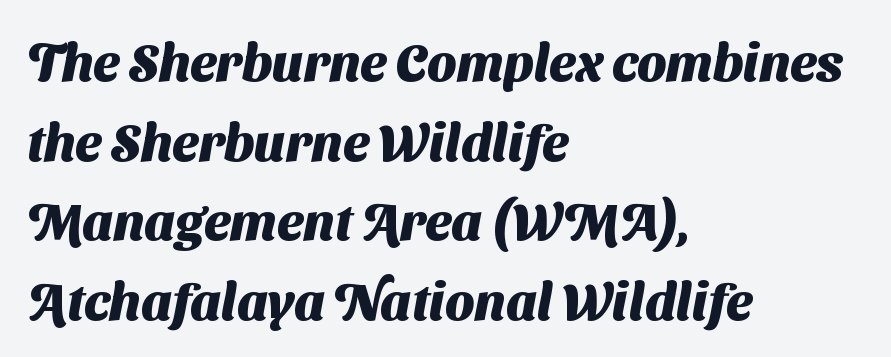
These lines are rendered in a variable-pitch font. Look at the bottom of the vertical strokes: they stop flat, with no serifs. The rendering keeps characters at their native spacing. The typesetting leans heavy: a genuine bold. The lines in this sample share a left origin and differ only in where they stop. The rows are spaced the way most documents space them.
